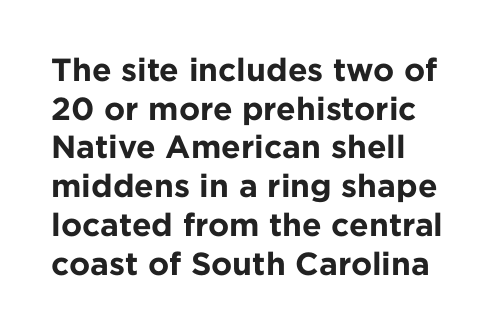
{"serif": "no", "italic": "no", "bold": "yes", "weight": "bold", "width": "normal", "stroke_contrast": "low", "x_height": "medium", "monospaced": "no", "underline": "no", "align": "left", "line_spacing_ratio": 1.21, "letter_spacing": "normal", "letter_spacing_em": 0.0, "glyph_px": 32}
